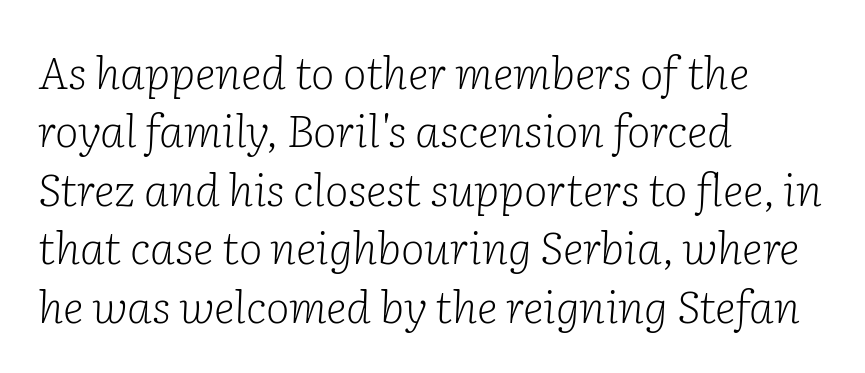
The image shows 45 px light serif type, italic (leaning right); set left-aligned, normal line spacing (1.3x), normal letter spacing, not underlined; low stroke contrast and a medium x-height.
